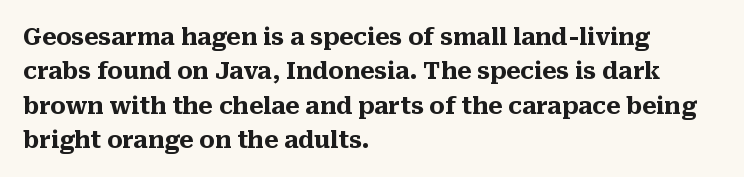
The space directly below the letters is spotless. Interline gaps are of average width in this sample. Ascenders rise straight up at ninety degrees. The rendering anchors every line to the left-hand side. The horizontal fit of the characters is conventional and even. The sample has been set heavy, in full bold.
